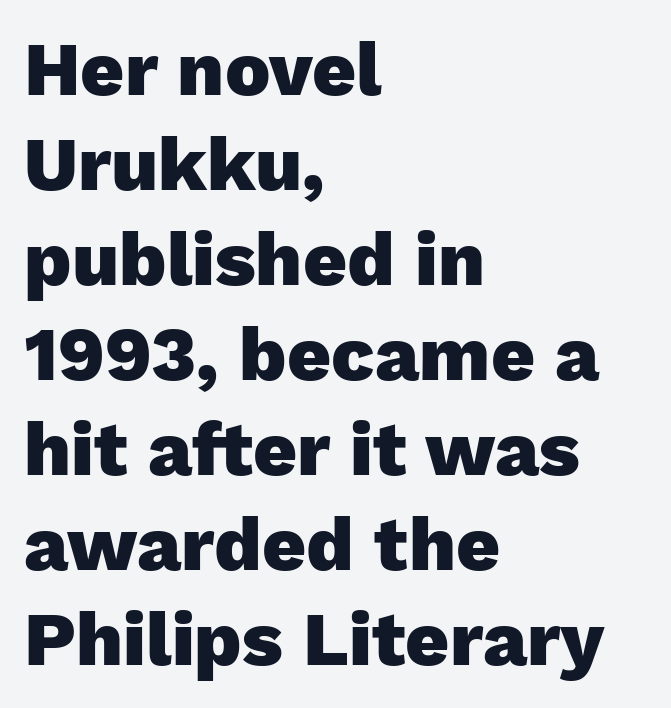
Q: Is the text bold? A: Yes.
Q: Is the text italic (slanted)? A: No, it is upright.
Q: Is the typeface a serif or a sans-serif typeface? A: Sans-serif.
Q: Is the text underlined? A: No.
Q: How is the paragraph aligned? A: Left-aligned.
Q: Is the spacing between letters normal or unusually wide? A: Normal.
Q: Is the spacing between lines tight, normal or loose? A: Normal.
Q: Width (condensed, normal, or wide)? A: Normal.
Q: Stroke contrast? A: Low.
Q: x-height? A: Medium.
Q: Monospaced? A: No.
